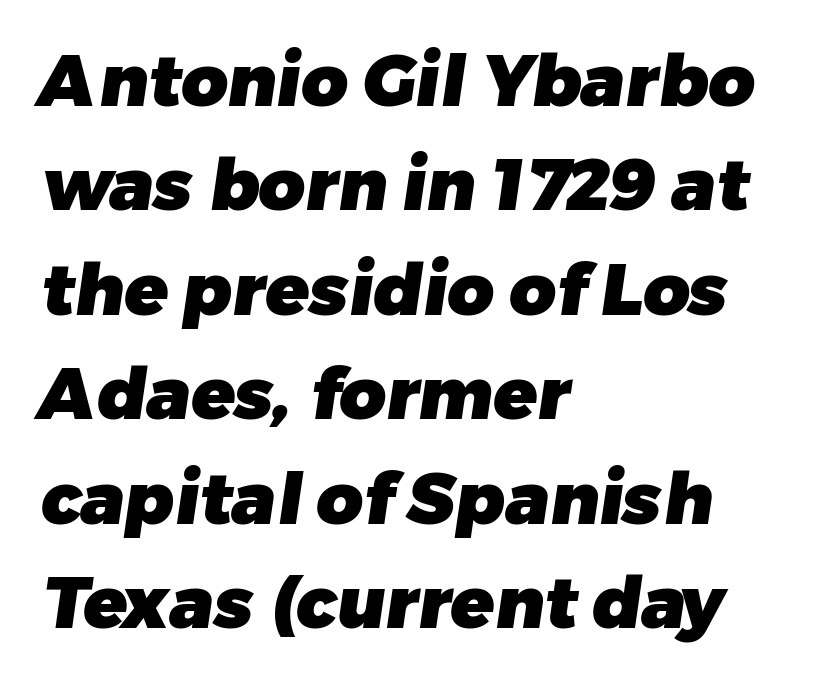
{"serif": "no", "bold": "yes", "weight": "heavy", "width": "normal", "stroke_contrast": "low", "x_height": "medium", "monospaced": "no", "underline": "no", "align": "left", "line_spacing": "normal", "line_spacing_ratio": 1.45, "letter_spacing": "normal", "letter_spacing_em": 0.0, "glyph_px": 72}
